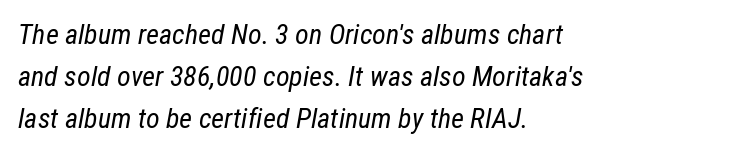
Q: Is the text bold? A: No.
Q: Is the text italic (slanted)? A: Yes, it leans right by about 12 degrees.
Q: Is the text underlined? A: No.
Q: How is the paragraph aligned? A: Left-aligned.
Q: Is the spacing between letters normal or unusually wide? A: Normal.
Q: Is the spacing between lines tight, normal or loose? A: Normal.
Q: Width (condensed, normal, or wide)? A: Condensed.
Q: Stroke contrast? A: Low.
Q: x-height? A: Medium.
Q: Monospaced? A: No.
